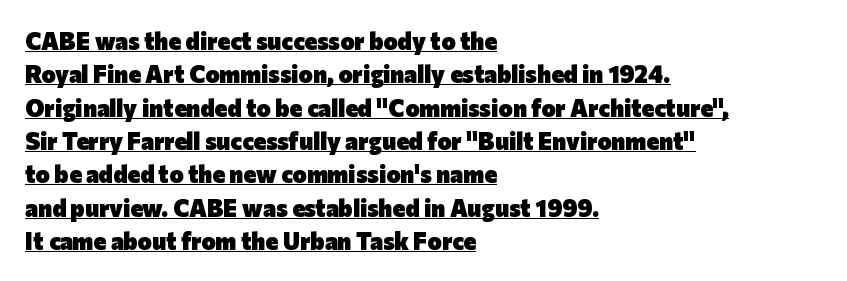
{"italic": "no", "bold": "yes", "underline": "yes", "align": "left", "line_spacing": "normal", "line_spacing_ratio": 1.39, "letter_spacing": "normal", "letter_spacing_em": 0.0, "glyph_px": 24}
